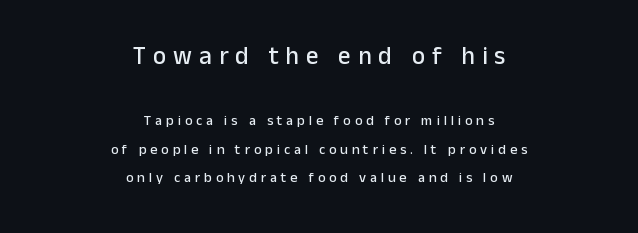
{"italic": "no", "underline": "no", "align": "center", "line_spacing": "loose", "line_spacing_ratio": 2.04, "letter_spacing": "wide", "letter_spacing_em": 0.28, "larger_block": "first", "size_ratio": 1.79, "glyph_px": 25}
